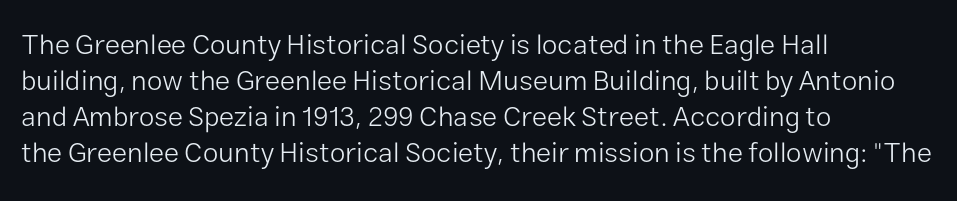
The words here are not underlined. The passage shown is typed in a proportional face where columns would drift. Nope, no serifs anywhere on these letters. These lines keep a tight, regular rhythm from letter to letter. Successive baselines arrive at the customary interval.
